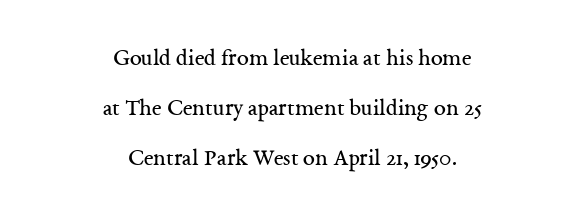
Q: Is the text bold? A: No.
Q: Is the text italic (slanted)? A: No, it is upright.
Q: Is the text underlined? A: No.
Q: How is the paragraph aligned? A: Centered.
Q: Is the spacing between letters normal or unusually wide? A: Normal.
Q: Is the spacing between lines tight, normal or loose? A: Loose.
